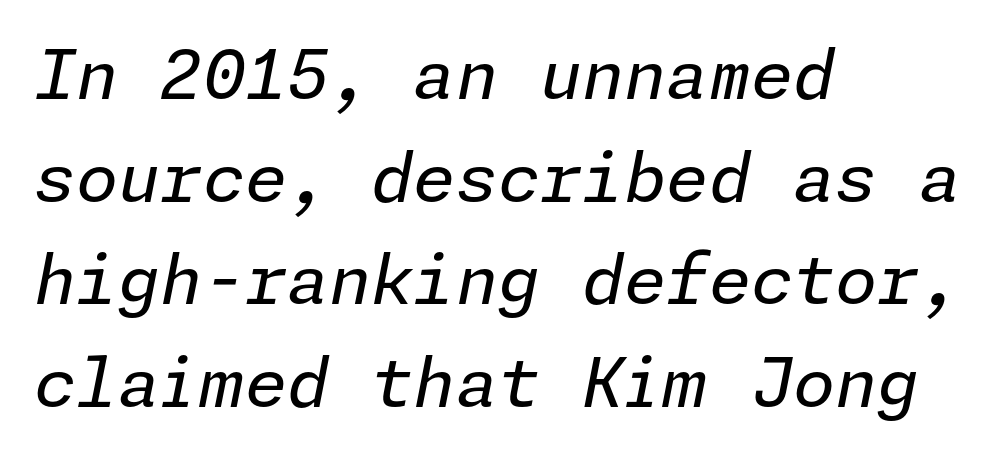
Every character sits at an angle, as italics do. Decoration check: the copy has no underline. What's the leading like? Ordinary, nothing unusual. These lines stack with their left ends in a neat column. The horizontal fit of the characters is conventional and even.
